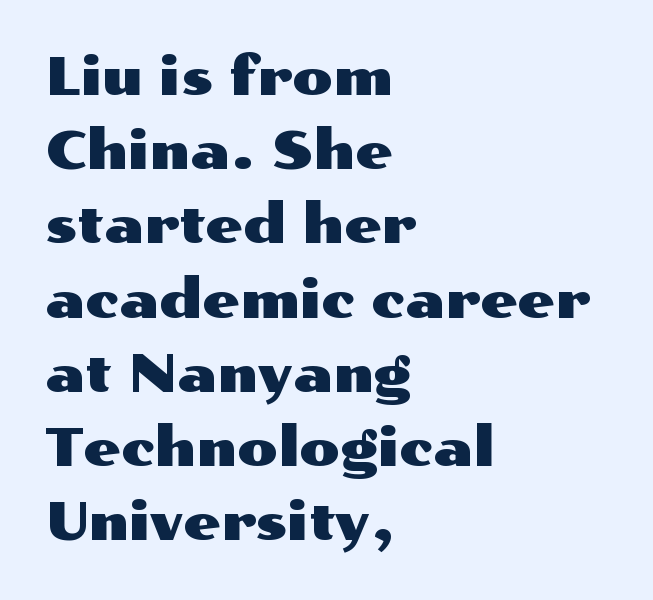
The image shows 53 px wide sans-serif type, upright; set left-aligned, normal line spacing (1.4x), normal letter spacing, not underlined; medium stroke contrast and a medium x-height.
